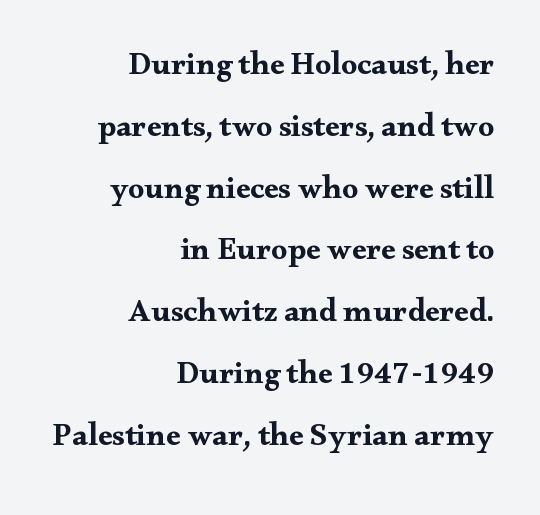
The image shows 32 px bold, wide serif type, upright; set right-aligned, loose line spacing (1.93x), normal letter spacing, not underlined; medium stroke contrast and a small x-height.
